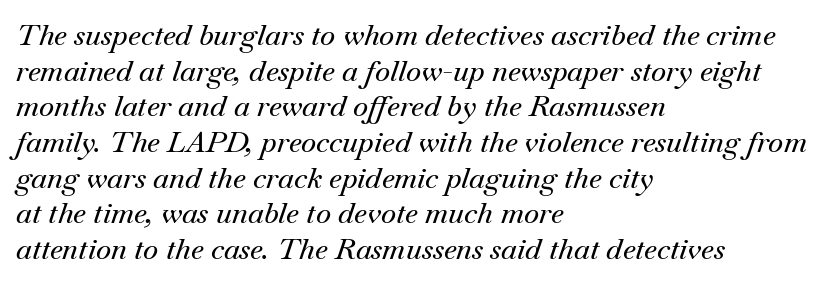
{"serif": "yes", "italic": "yes", "lean": "right", "slant_degrees": 18, "width": "normal", "stroke_contrast": "medium", "x_height": "small", "monospaced": "no", "underline": "no", "align": "left", "line_spacing_ratio": 1.23, "letter_spacing": "normal", "letter_spacing_em": 0.0, "glyph_px": 29}
